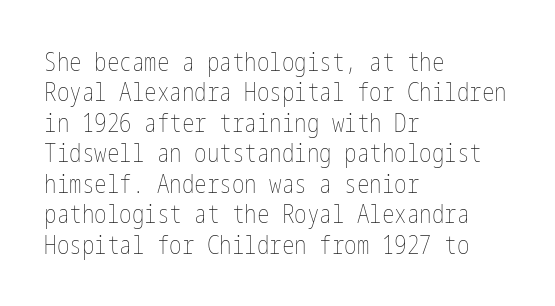
Q: Is the text bold? A: No.
Q: Is the text italic (slanted)? A: No, it is upright.
Q: Is the text underlined? A: No.
Q: How is the paragraph aligned? A: Left-aligned.
Q: Is the spacing between letters normal or unusually wide? A: Normal.
